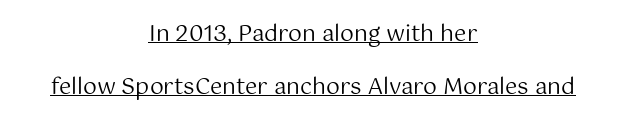
{"italic": "no", "bold": "no", "underline": "yes", "align": "center", "line_spacing": "loose", "line_spacing_ratio": 2.42, "letter_spacing": "normal", "letter_spacing_em": 0.0, "glyph_px": 22}
